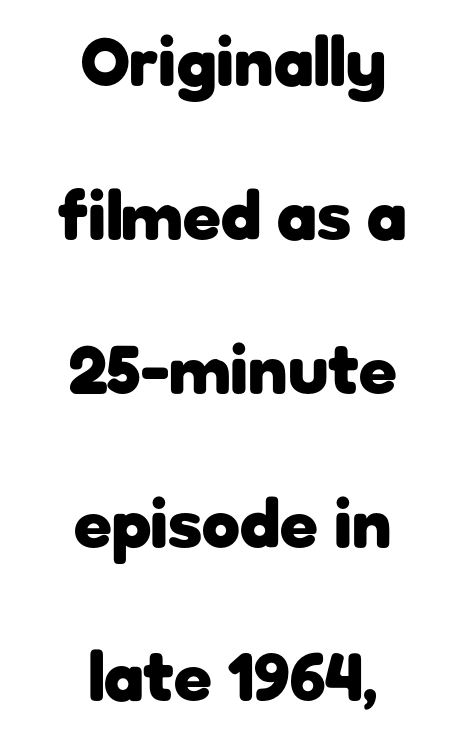
The image shows 69 px heavy sans-serif type, upright; set centered, loose line spacing (2.23x), normal letter spacing, not underlined; low stroke contrast and a medium x-height.
